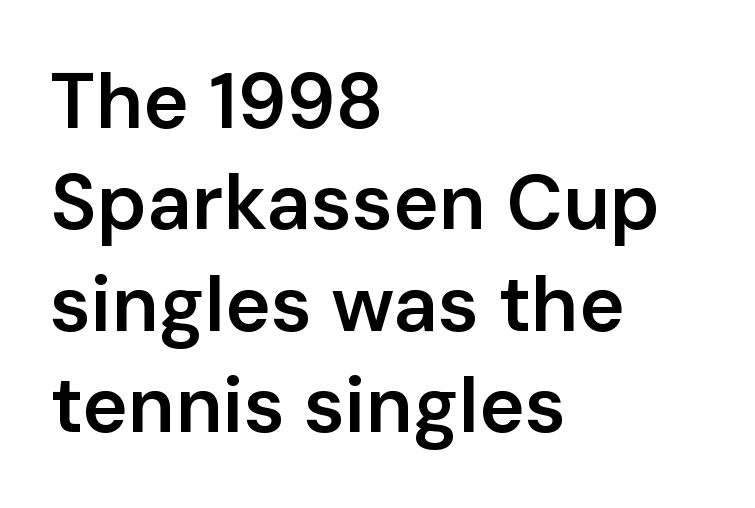
Q: Is the text bold? A: Semi-bold.
Q: Is the text italic (slanted)? A: No, it is upright.
Q: Is the typeface a serif or a sans-serif typeface? A: Sans-serif.
Q: Is the text underlined? A: No.
Q: How is the paragraph aligned? A: Left-aligned.
Q: Is the spacing between letters normal or unusually wide? A: Normal.
Q: Is the spacing between lines tight, normal or loose? A: Normal.
Q: Width (condensed, normal, or wide)? A: Normal.
Q: Stroke contrast? A: Low.
Q: x-height? A: Medium.
Q: Monospaced? A: No.
